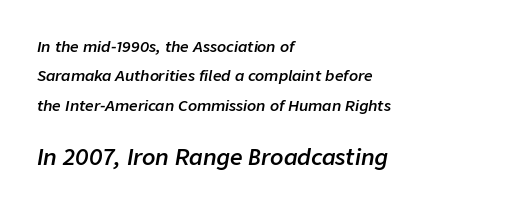
Q: Is the text bold? A: Semi-bold.
Q: Is the text italic (slanted)? A: Yes, it leans right by about 9 degrees.
Q: Is the text underlined? A: No.
Q: How is the paragraph aligned? A: Left-aligned.
Q: Is the spacing between letters normal or unusually wide? A: Normal.
Q: Is the spacing between lines tight, normal or loose? A: Loose.
Q: Which block of text is set in a larger size, the first (top) or the second (bottom)? A: The second (bottom) one.
